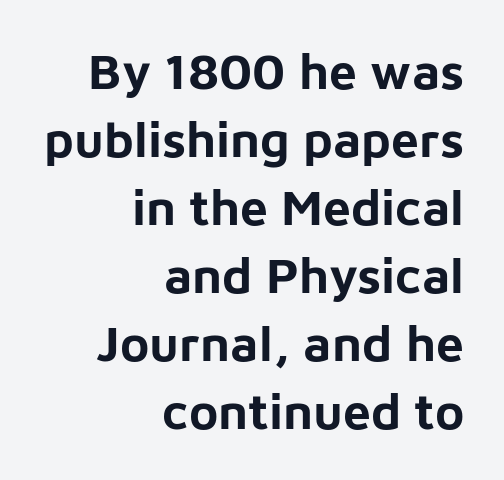
{"serif": "no", "italic": "no", "bold": "yes", "weight": "bold", "width": "normal", "stroke_contrast": "low", "x_height": "medium", "monospaced": "no", "underline": "no", "align": "right", "line_spacing": "normal", "line_spacing_ratio": 1.36, "letter_spacing": "normal", "letter_spacing_em": 0.0, "glyph_px": 50}
